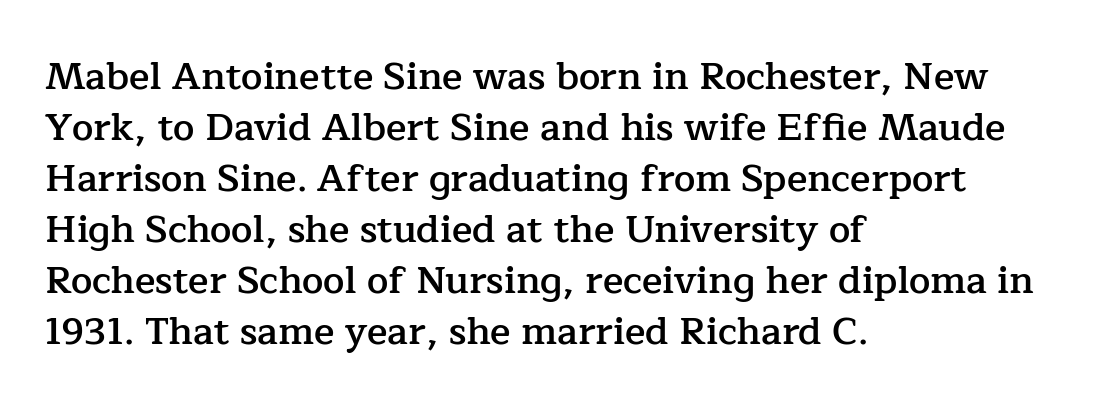
The image shows 38 px semibold serif type, upright; set left-aligned, normal line spacing (1.34x), normal letter spacing, not underlined; low stroke contrast and a medium x-height.
